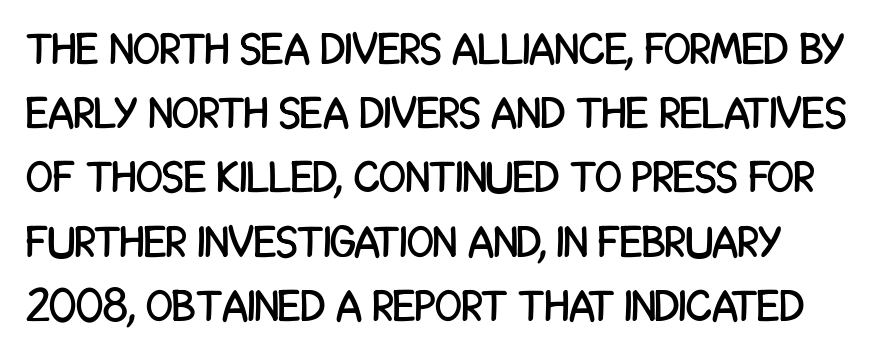
The image shows 44 px condensed sans-serif type, upright; set normal line spacing (1.46x), normal letter spacing, not underlined; low stroke contrast and a large x-height.
